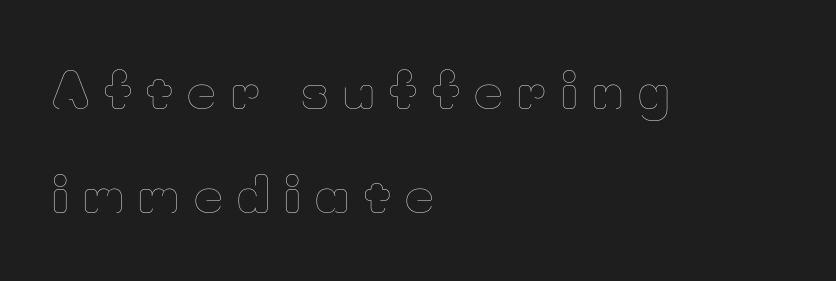
Q: Is the text bold? A: No.
Q: Is the text italic (slanted)? A: No, it is upright.
Q: Is the text underlined? A: No.
Q: How is the paragraph aligned? A: Left-aligned.
Q: Is the spacing between letters normal or unusually wide? A: Unusually wide.
Q: Is the spacing between lines tight, normal or loose? A: Loose.
Q: Width (condensed, normal, or wide)? A: Normal.
Q: Stroke contrast? A: Low.
Q: x-height? A: Small.
Q: Monospaced? A: No.
